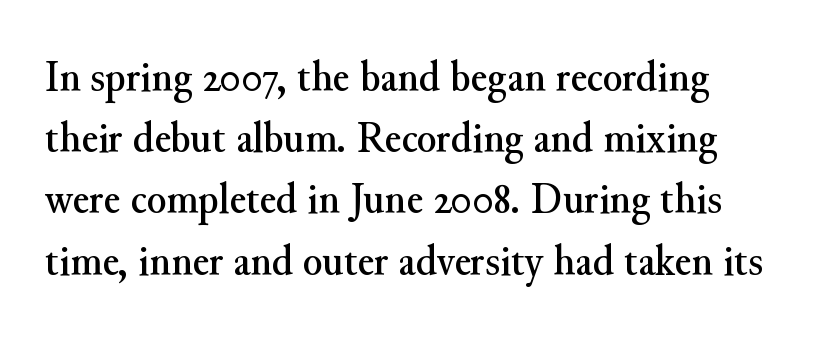
{"serif": "yes", "italic": "no", "width": "normal", "stroke_contrast": "medium", "x_height": "small", "monospaced": "no", "underline": "no", "align": "left", "line_spacing": "normal", "line_spacing_ratio": 1.36, "letter_spacing": "normal", "letter_spacing_em": 0.0, "glyph_px": 45}
